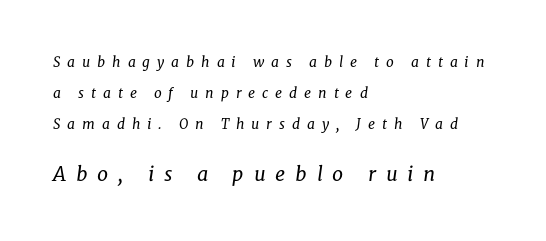
{"italic": "yes", "lean": "right", "slant_degrees": 8, "bold": "no", "underline": "no", "align": "left", "line_spacing": "loose", "line_spacing_ratio": 2.2, "letter_spacing": "wide", "letter_spacing_em": 0.49, "larger_block": "second", "size_ratio": 1.43, "glyph_px": 20}
